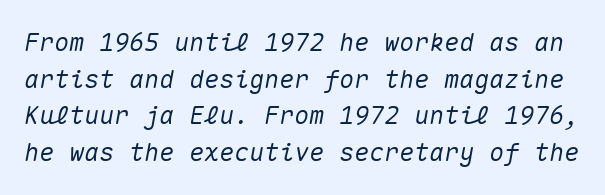
Q: Is the text italic (slanted)? A: Yes, it leans right by about 10 degrees.
Q: Is the text underlined? A: No.
Q: Is the spacing between letters normal or unusually wide? A: Normal.
Q: Is the spacing between lines tight, normal or loose? A: Normal.
